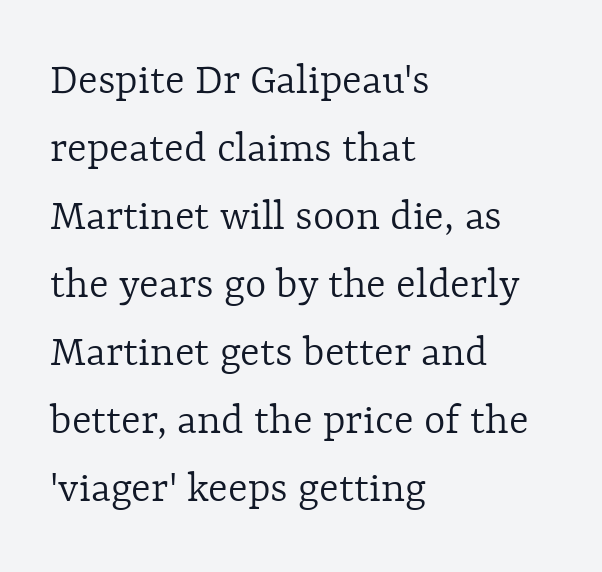
The tracking reads as untouched default to a designer's eye. Caption: multi-line text, flush left, ragged right. The lettering holds an erect, upright posture throughout. The space beneath each line is pristine and unruled.
